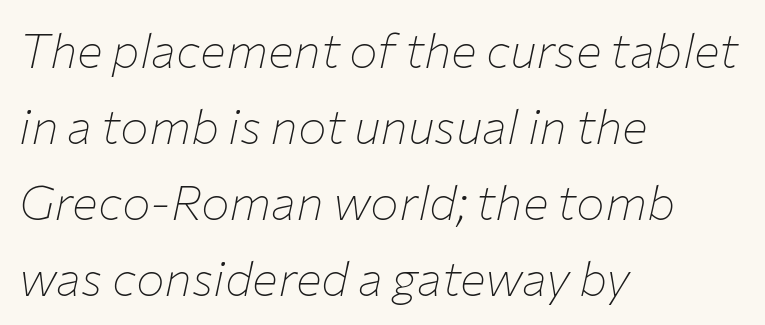
Stroke thickness stays within the range of a standard reading face or lighter. The face used here is rendered with its standard letterfit. Line beginnings align vertically; line endings do not. Successive baselines arrive at the customary interval.
